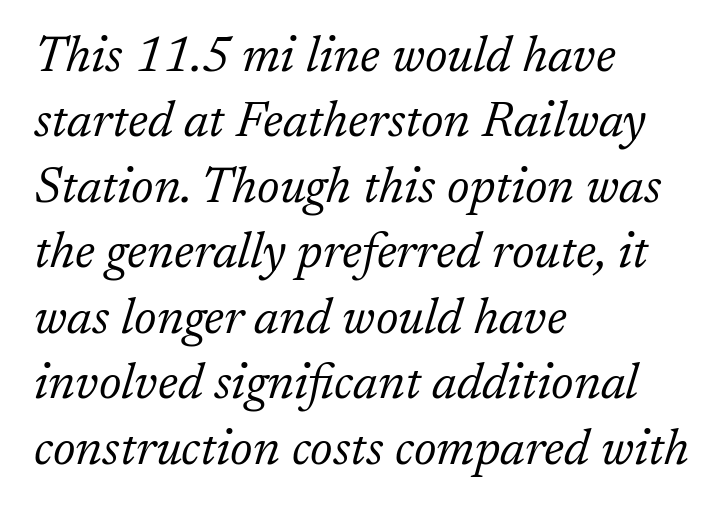
{"serif": "yes", "italic": "yes", "lean": "right", "slant_degrees": 17, "bold": "no", "weight": "light", "width": "normal", "stroke_contrast": "low", "x_height": "medium", "monospaced": "no", "underline": "no", "align": "left", "line_spacing": "normal", "line_spacing_ratio": 1.31, "letter_spacing": "normal", "letter_spacing_em": 0.0, "glyph_px": 50}
